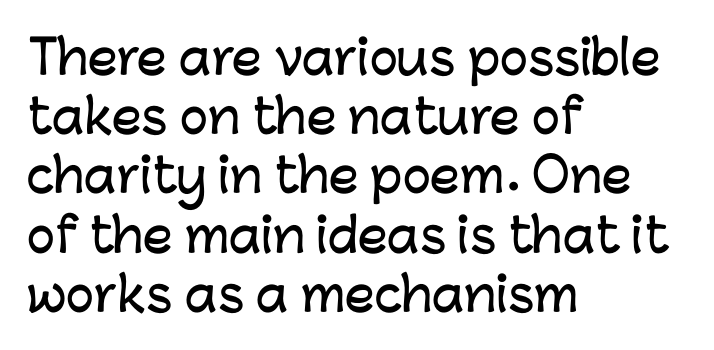
The image shows 47 px sans-serif type, upright; set left-aligned, normal line spacing (1.26x), normal letter spacing, not underlined; low stroke contrast and a medium x-height.
